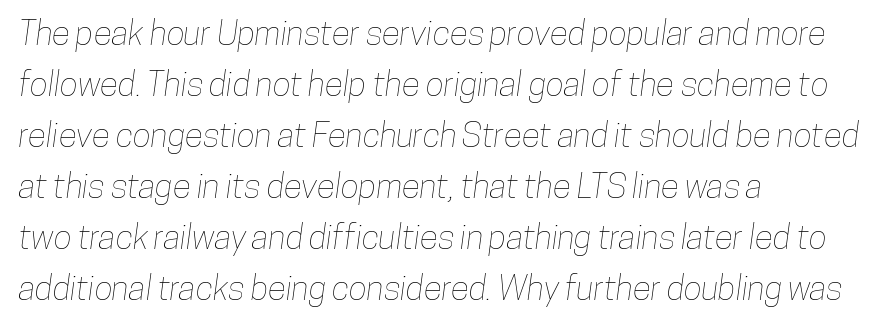
The image shows 34 px condensed type; set left-aligned, normal line spacing (1.5x), normal letter spacing, not underlined; low stroke contrast and a medium x-height.
